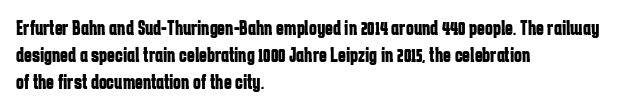
Q: Is the text bold? A: Yes.
Q: Is the text italic (slanted)? A: No, it is upright.
Q: Is the text underlined? A: No.
Q: How is the paragraph aligned? A: Left-aligned.
Q: Is the spacing between letters normal or unusually wide? A: Normal.
Q: Is the spacing between lines tight, normal or loose? A: Normal.
